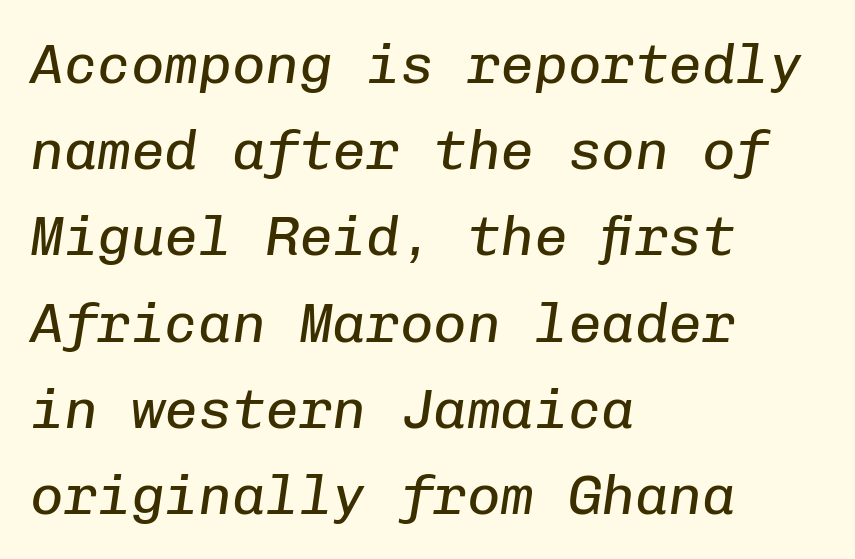
{"italic": "yes", "lean": "right", "slant_degrees": 8, "bold": "no", "weight": "regular", "width": "normal", "stroke_contrast": "low", "x_height": "medium", "monospaced": "yes", "underline": "no", "align": "left", "line_spacing": "normal", "line_spacing_ratio": 1.54, "letter_spacing": "normal", "letter_spacing_em": 0.0, "glyph_px": 56}
